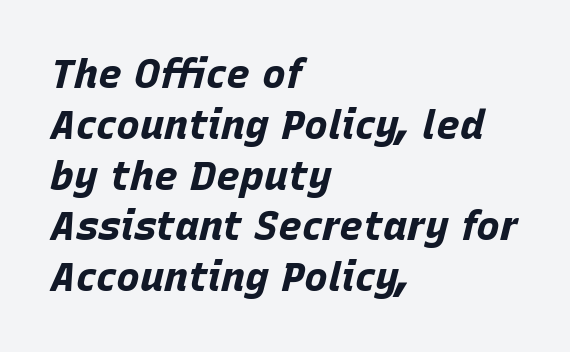
The image shows 40 px bold type, italic (leaning right); set left-aligned, normal line spacing (1.27x), normal letter spacing, not underlined; low stroke contrast and a large x-height.
